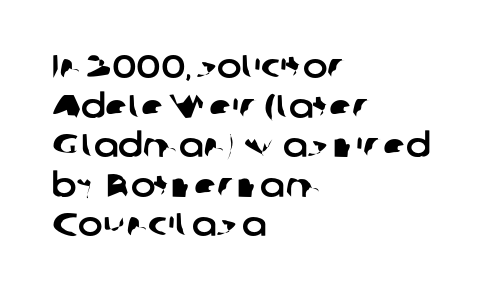
The image shows 33 px sans-serif type; set left-aligned, line spacing 1.2x, normal letter spacing, not underlined; low stroke contrast and a medium x-height.
